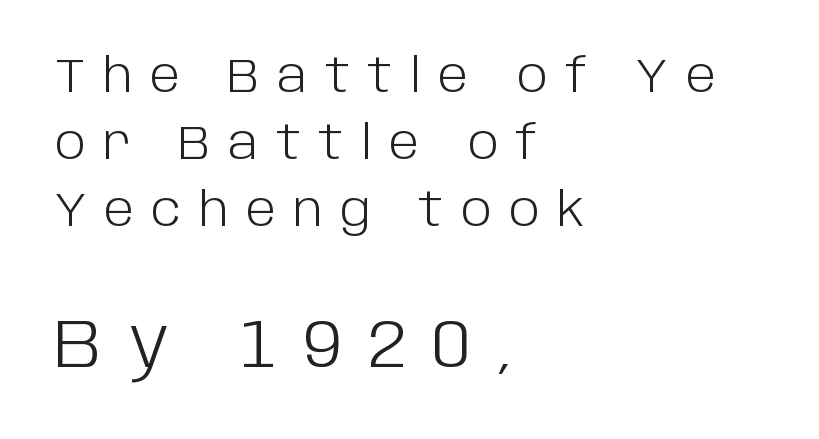
Here the glyphs are tracked loosely, breaking word shapes into spaced letters. What's the leading like? Ordinary, nothing unusual. The typesetting does not lean heavy: it is not bold. The rendering uses natural spacing where letterforms have individual widths. Font category for this specimen: sans-serif.
